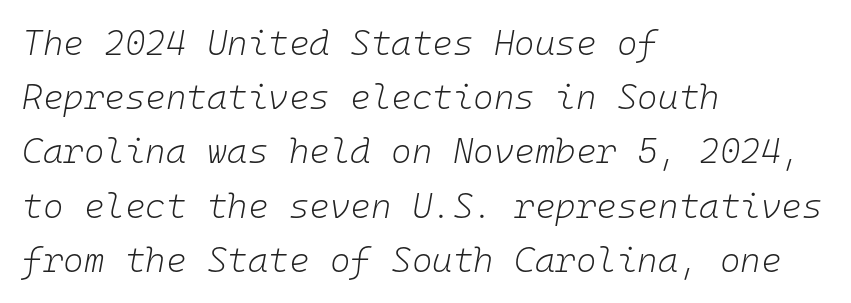
{"italic": "yes", "lean": "right", "slant_degrees": 10, "bold": "no", "weight": "light", "width": "normal", "stroke_contrast": "low", "x_height": "medium", "monospaced": "yes", "underline": "no", "align": "left", "line_spacing": "normal", "line_spacing_ratio": 1.55, "letter_spacing": "normal", "letter_spacing_em": 0.0, "glyph_px": 35}
